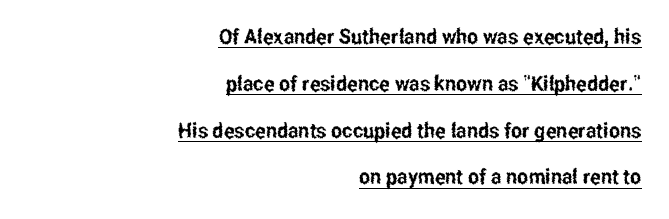
The image shows 21 px text type, upright; set right-aligned, loose line spacing (2.23x), normal letter spacing, underlined.
